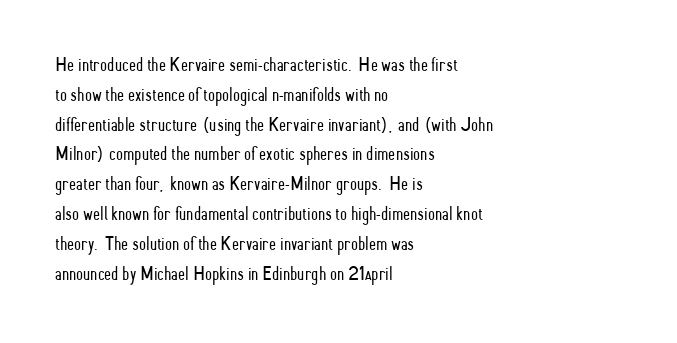
Rule under the text: the space is simply empty. Upright lettering throughout. This rendering leaves character spacing at its baseline value. If you drew a ruler down the left edge, every line would touch it. Is there much room between lines? A standard amount, neither cramped nor airy. This reads as an unemphasized weight, regular at the heaviest.
